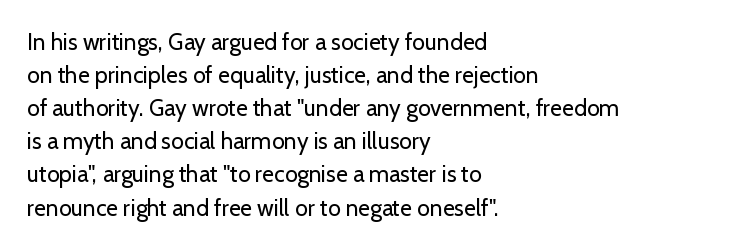
Does extra space separate the letters? No, they use regular spacing. The rendering anchors every line to the left-hand side. The axis of the letterforms is exactly vertical. These lines sit exactly where default settings would place them. Ink coverage per letter is moderate at most. Bare-footed words on every line.
